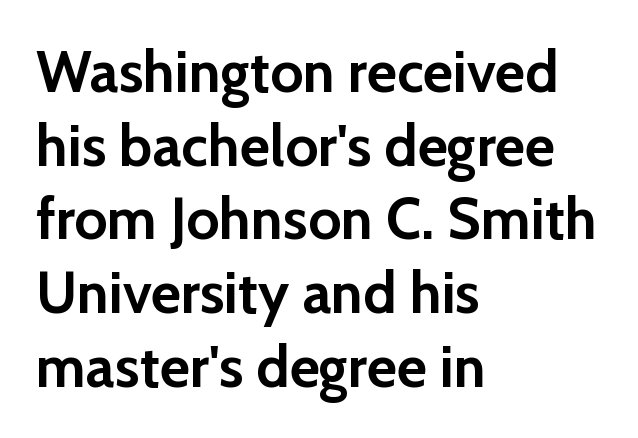
Q: Is the text bold? A: Yes.
Q: Is the text italic (slanted)? A: No, it is upright.
Q: Is the typeface a serif or a sans-serif typeface? A: Sans-serif.
Q: Is the text underlined? A: No.
Q: How is the paragraph aligned? A: Left-aligned.
Q: Is the spacing between letters normal or unusually wide? A: Normal.
Q: Is the spacing between lines tight, normal or loose? A: Normal.
Q: Width (condensed, normal, or wide)? A: Normal.
Q: Stroke contrast? A: Low.
Q: x-height? A: Medium.
Q: Monospaced? A: No.
